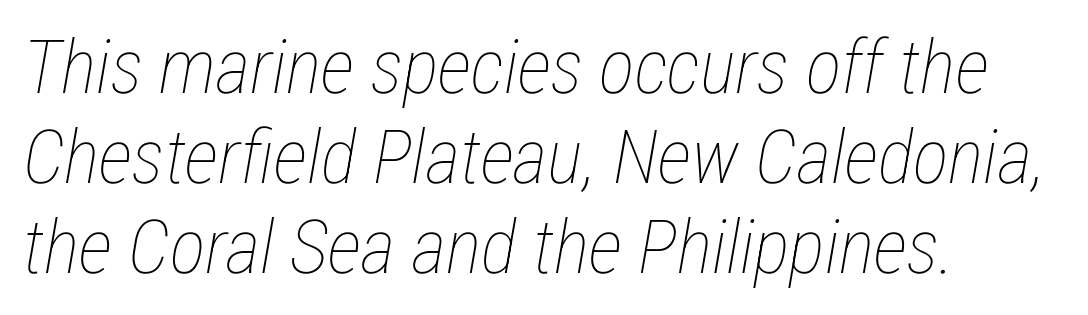
{"italic": "yes", "lean": "right", "slant_degrees": 12, "bold": "no", "weight": "thin", "width": "condensed", "stroke_contrast": "low", "x_height": "medium", "monospaced": "no", "underline": "no", "align": "left", "line_spacing_ratio": 1.2, "letter_spacing": "normal", "letter_spacing_em": 0.0, "glyph_px": 75}
